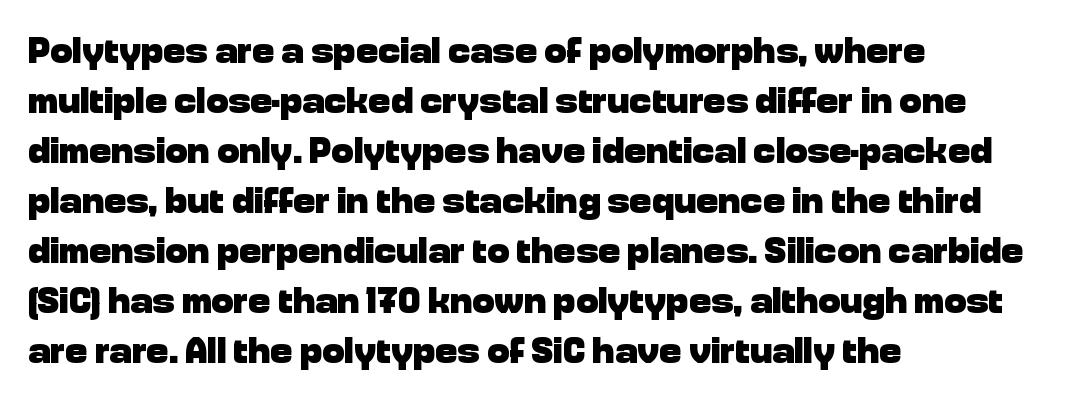
The image shows 37 px heavy sans-serif type, upright; set left-aligned, normal line spacing (1.35x), normal letter spacing, not underlined; low stroke contrast and a medium x-height.
